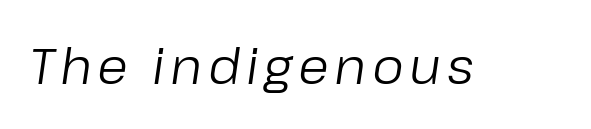
{"italic": "yes", "lean": "right", "slant_degrees": 8, "bold": "no", "weight": "regular", "width": "normal", "stroke_contrast": "low", "x_height": "medium", "monospaced": "no", "underline": "no", "glyph_px": 50}
